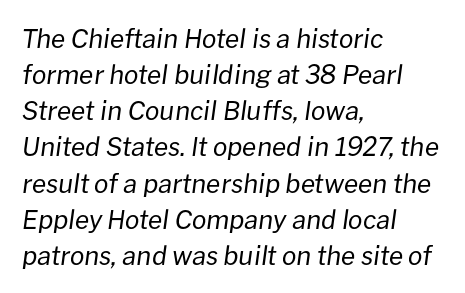
Q: Is the text bold? A: No.
Q: Is the text italic (slanted)? A: Yes, it leans right by about 8 degrees.
Q: Is the text underlined? A: No.
Q: How is the paragraph aligned? A: Left-aligned.
Q: Is the spacing between letters normal or unusually wide? A: Normal.
Q: Is the spacing between lines tight, normal or loose? A: Normal.
